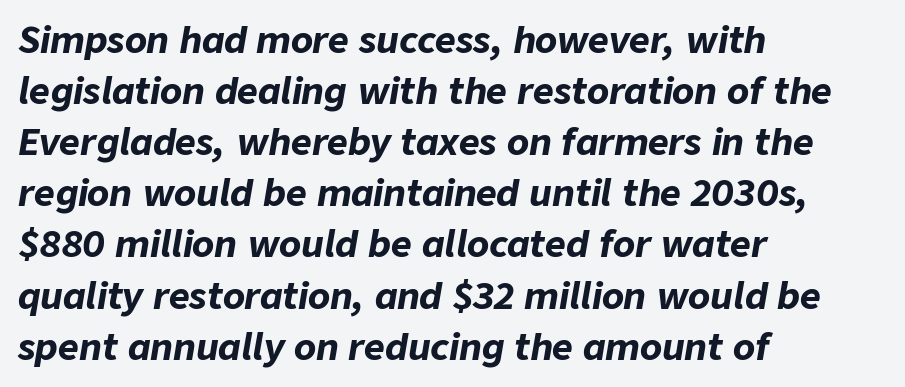
The foot of each line stays bare and open. As a designer I'd log this as weight 700, bold. The letters sit at their default tracking, neither squeezed nor spread. These lines are rendered in a variable-pitch font. Reading down the block, your eye returns to a fixed left position each line.
